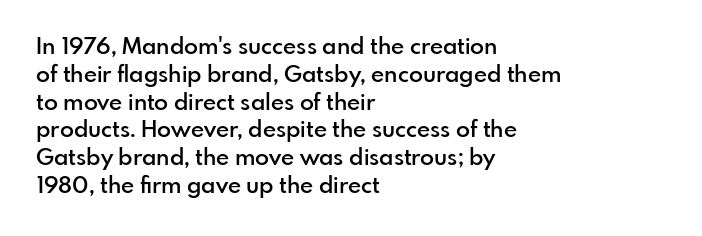
The image shows 23 px text type, upright; set left-aligned, line spacing 1.21x, normal letter spacing, not underlined.
